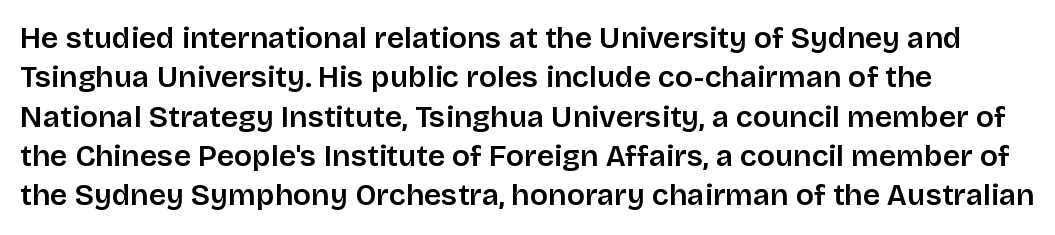
Q: Is the text bold? A: Semi-bold.
Q: Is the text italic (slanted)? A: No, it is upright.
Q: Is the typeface a serif or a sans-serif typeface? A: Sans-serif.
Q: Is the text underlined? A: No.
Q: How is the paragraph aligned? A: Left-aligned.
Q: Is the spacing between letters normal or unusually wide? A: Normal.
Q: Is the spacing between lines tight, normal or loose? A: Normal.
Q: Width (condensed, normal, or wide)? A: Normal.
Q: Stroke contrast? A: Low.
Q: x-height? A: Large.
Q: Monospaced? A: No.
